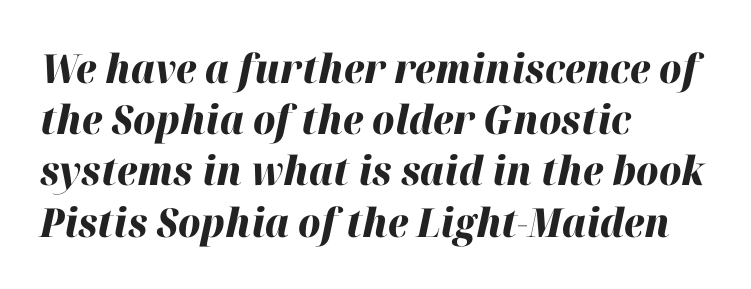
The image shows 40 px heavy type, italic (leaning right); set left-aligned, normal line spacing (1.28x), normal letter spacing, not underlined; high stroke contrast and a medium x-height.
